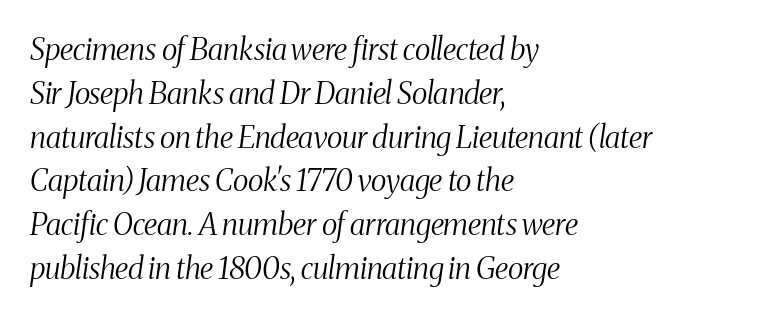
The image shows 30 px light, condensed serif type, italic (leaning right); set left-aligned, normal line spacing (1.46x), normal letter spacing, not underlined; medium stroke contrast and a medium x-height.
